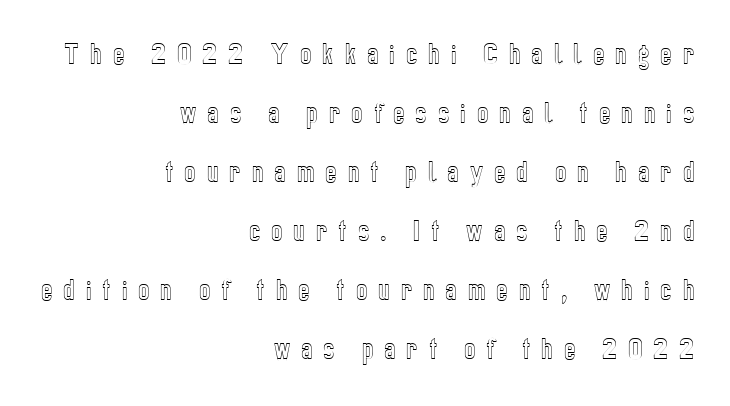
The image shows 24 px text type, upright; set right-aligned, loose line spacing (2.46x), unusually wide letter spacing (+0.46 em), not underlined.
